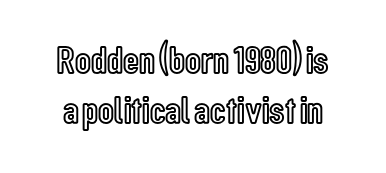
The image shows 39 px condensed type, upright; set normal line spacing (1.29x), normal letter spacing, not underlined; a medium x-height.
